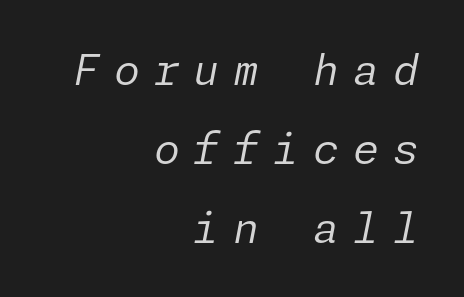
The image shows 42 px regular-weight type, italic (leaning right); set right-aligned, line spacing 1.88x, unusually wide letter spacing (+0.33 em), not underlined; low stroke contrast and a medium x-height.
